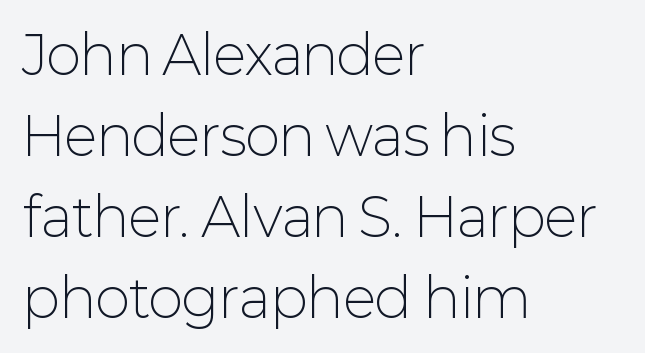
Is the stroke heavy? The answer is a plain regular-or-lighter. Vertical spacing — default. Between one letter and the next there's only the usual sliver of space. A typesetter would label this face a sans.
